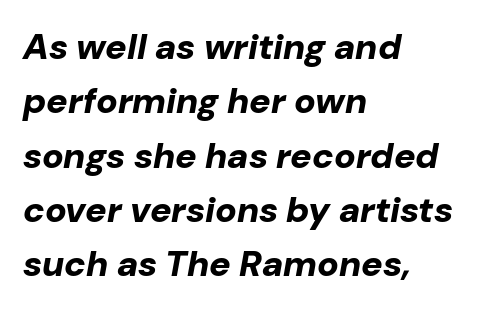
A bare baseline throughout the passage. Casual observation: everything's shoved over to the left. Regarding leading, the lines here are spaced in the standard way. You could not count columns in this text — the font is proportionally spaced. Standard letterfit; no display-style spreading of the glyphs. Weight check: bold — yes, fully.
